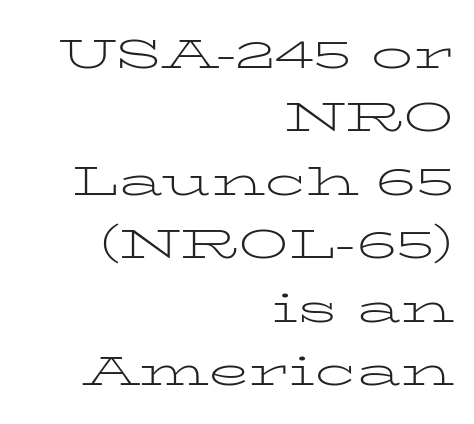
{"serif": "yes", "italic": "no", "bold": "no", "weight": "light", "width": "wide", "stroke_contrast": "low", "x_height": "medium", "monospaced": "no", "underline": "no", "align": "right", "line_spacing": "normal", "line_spacing_ratio": 1.51, "letter_spacing": "normal", "letter_spacing_em": 0.0, "glyph_px": 42}
